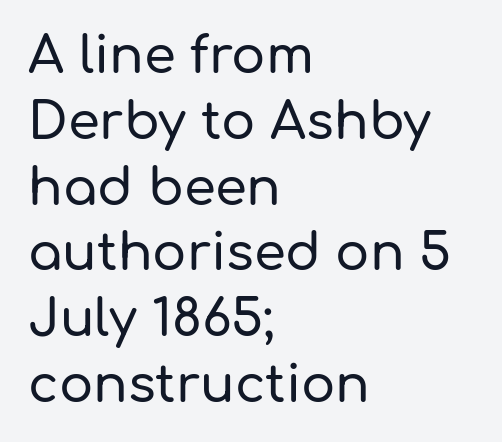
The image shows 51 px sans-serif type, upright; set left-aligned, normal line spacing (1.29x), normal letter spacing, not underlined; low stroke contrast and a medium x-height.
